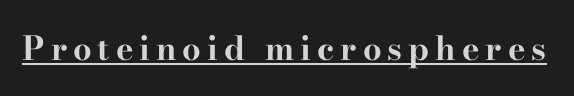
Q: Is the text bold? A: Yes.
Q: Is the text italic (slanted)? A: No, it is upright.
Q: Is the typeface a serif or a sans-serif typeface? A: Serif.
Q: Is the text underlined? A: Yes.
Q: Width (condensed, normal, or wide)? A: Wide.
Q: Stroke contrast? A: High.
Q: x-height? A: Small.
Q: Monospaced? A: No.
